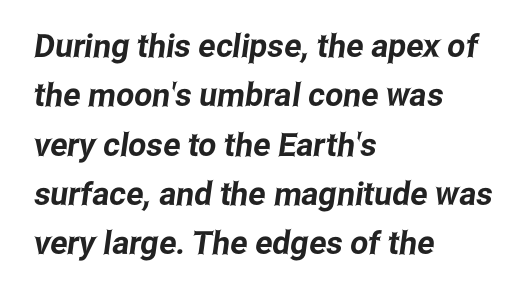
The image shows 32 px condensed sans-serif type; set left-aligned, normal line spacing (1.54x), normal letter spacing, not underlined; low stroke contrast and a medium x-height.
